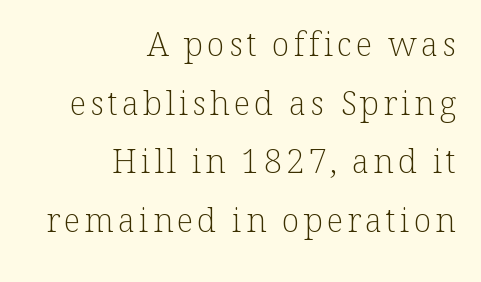
The string is rendered with underlining switched off. This sample is right-justified, so line beginnings fall wherever the words allow. Style check: upright. Looks like regular typesetting: each glyph gets only the width it needs. Stroke terminals: seriffed. The typeface has the unassuming heft of standard copy or less.
